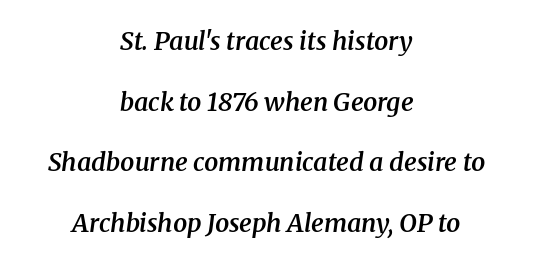
The image shows 25 px text type, italic (leaning right); set centered, loose line spacing (2.43x), normal letter spacing, not underlined.
